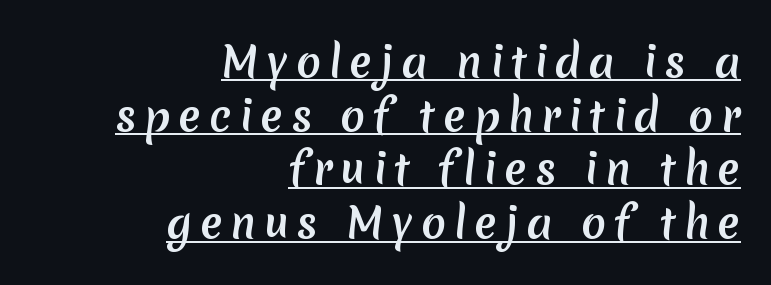
{"serif": "no", "width": "normal", "stroke_contrast": "medium", "x_height": "medium", "monospaced": "no", "underline": "yes", "align": "right", "line_spacing": "normal", "line_spacing_ratio": 1.31, "glyph_px": 41}
